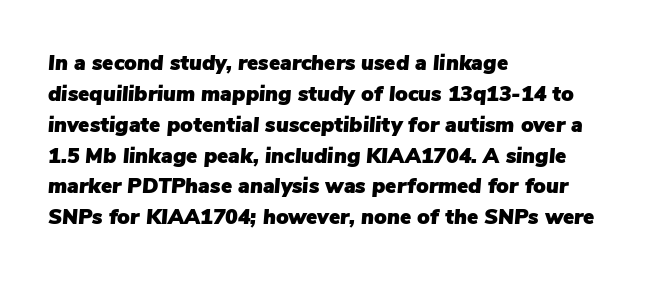
A classic flush-left, rag-right setting is used for this passage. Does extra space separate the letters? No, they use regular spacing. Slanted lettering throughout. Whoever set this chose a conventional vertical rhythm.
